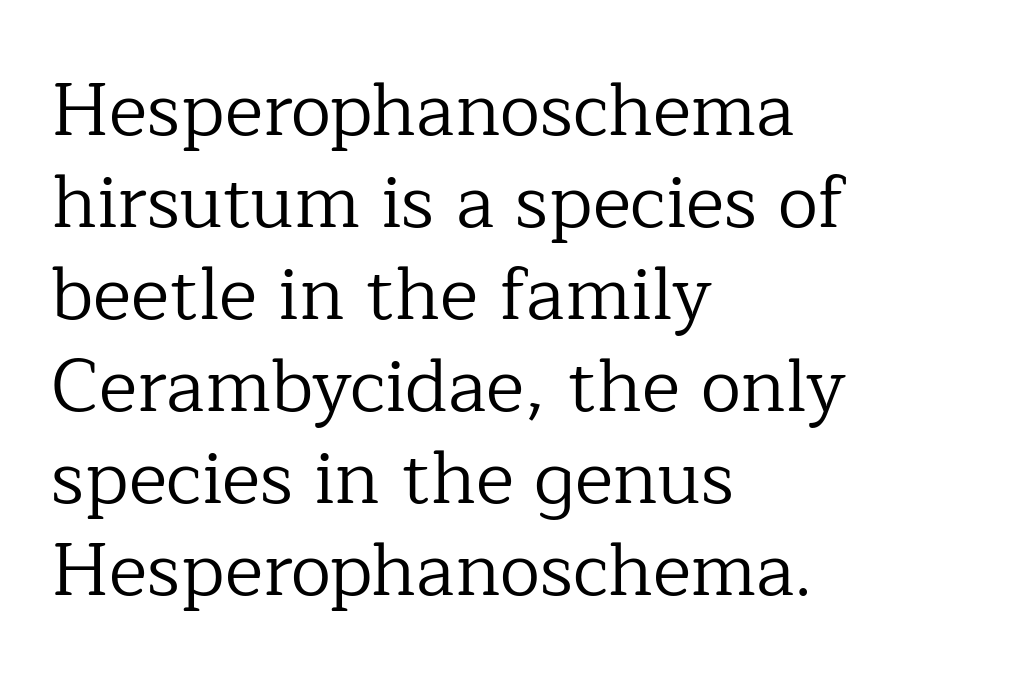
The rendering uses natural spacing where letterforms have individual widths. Baseline-to-baseline distance is the conventional proportion of letter height. Which margin do the lines hug? The left one — the right edge is uneven. The face used here is rendered with its standard letterfit.
